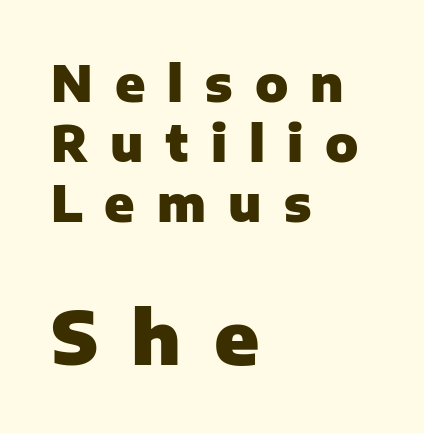
{"serif": "no", "italic": "no", "bold": "yes", "weight": "heavy", "width": "normal", "stroke_contrast": "low", "x_height": "medium", "monospaced": "no", "underline": "no", "align": "left", "line_spacing_ratio": 1.22, "letter_spacing": "wide", "letter_spacing_em": 0.45, "larger_block": "second", "size_ratio": 1.49, "glyph_px": 73}
